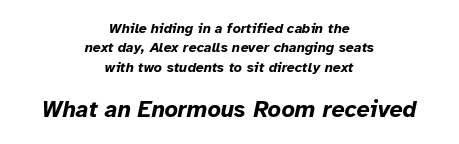
{"italic": "yes", "lean": "right", "slant_degrees": 12, "bold": "yes", "underline": "no", "align": "center", "line_spacing": "normal", "line_spacing_ratio": 1.38, "letter_spacing": "normal", "letter_spacing_em": 0.0, "larger_block": "second", "size_ratio": 1.64, "glyph_px": 23}
